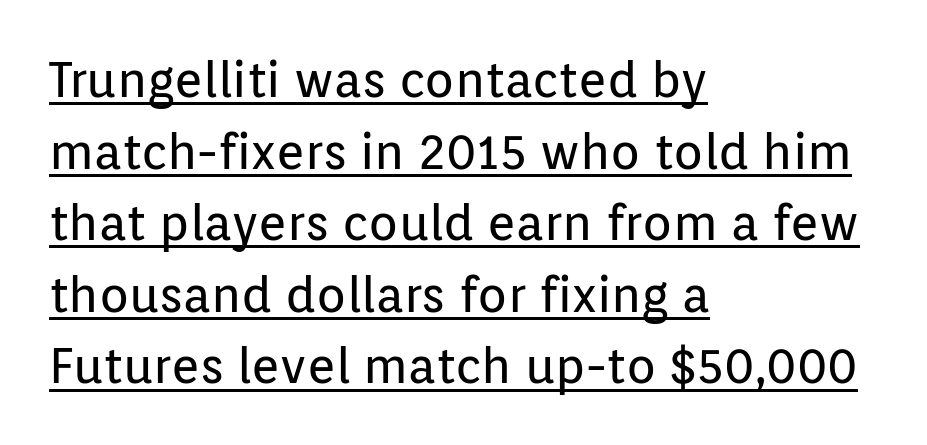
The image shows 49 px regular-weight sans-serif type, upright; set left-aligned, normal line spacing (1.46x), normal letter spacing, underlined; low stroke contrast and a medium x-height.
